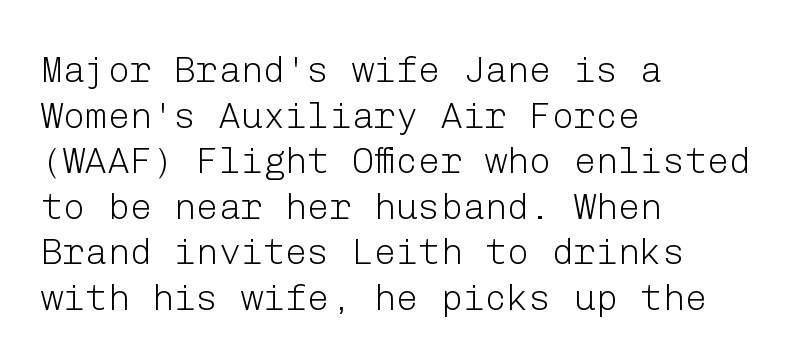
A typesetter would mark this as roman, not italic. No heavy texture on the line: the type isn't bold. The lines in this sample share a left origin and differ only in where they stop. No word sits above an underline. Serif or sans? Sans — the stroke terminals are bare.
